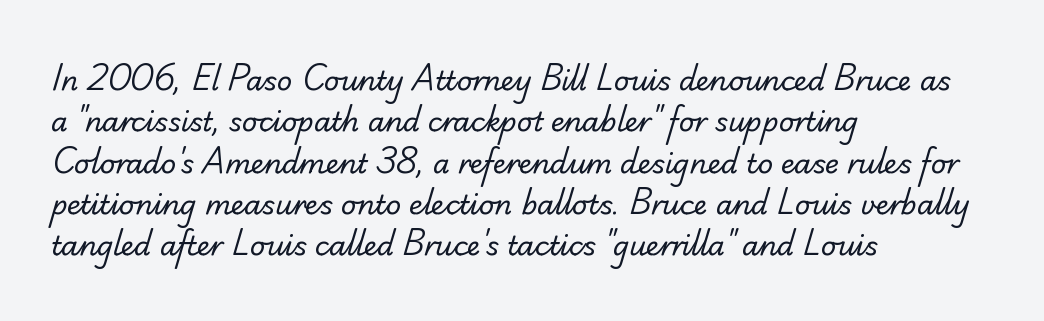
The face used here is rendered with its standard letterfit. Vertical stems look standard width or narrower in stroke. A normal amount of white space separates one row of letters from the next. Line starts are locked; line ends wander.
